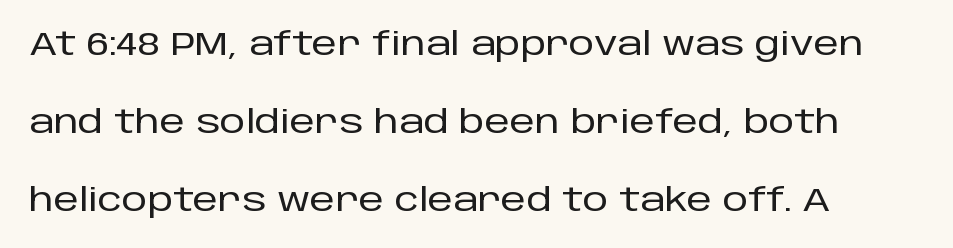
The image shows 32 px sans-serif type, upright; set left-aligned, loose line spacing (2.43x), normal letter spacing, not underlined; low stroke contrast and a large x-height.
